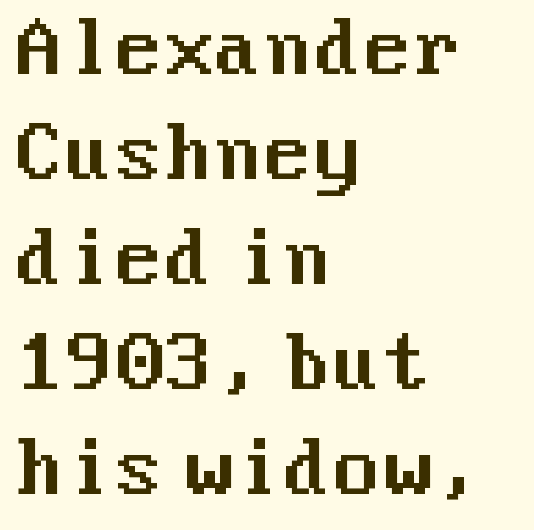
Q: Is the text italic (slanted)? A: No, it is upright.
Q: Is the typeface a serif or a sans-serif typeface? A: Sans-serif.
Q: Is the text underlined? A: No.
Q: How is the paragraph aligned? A: Left-aligned.
Q: Is the spacing between letters normal or unusually wide? A: Normal.
Q: Is the spacing between lines tight, normal or loose? A: Normal.
Q: Width (condensed, normal, or wide)? A: Normal.
Q: Stroke contrast? A: Medium.
Q: x-height? A: Medium.
